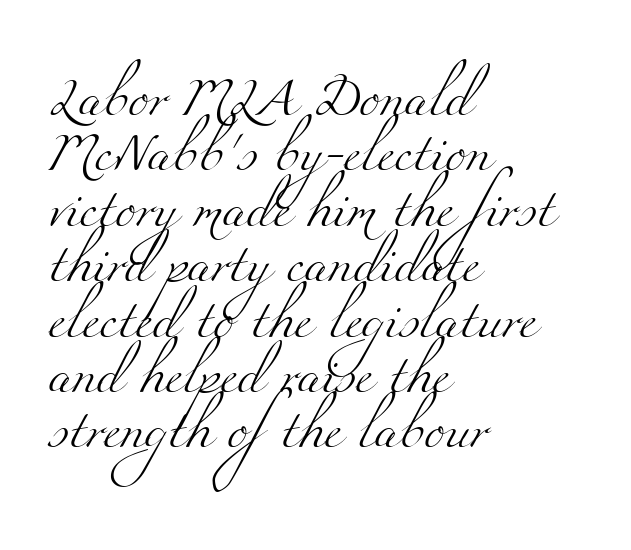
Q: Is the text bold? A: No.
Q: Is the text underlined? A: No.
Q: How is the paragraph aligned? A: Left-aligned.
Q: Is the spacing between letters normal or unusually wide? A: Normal.
Q: Is the spacing between lines tight, normal or loose? A: Normal.
Q: Width (condensed, normal, or wide)? A: Wide.
Q: Stroke contrast? A: Medium.
Q: x-height? A: Small.
Q: Monospaced? A: No.
